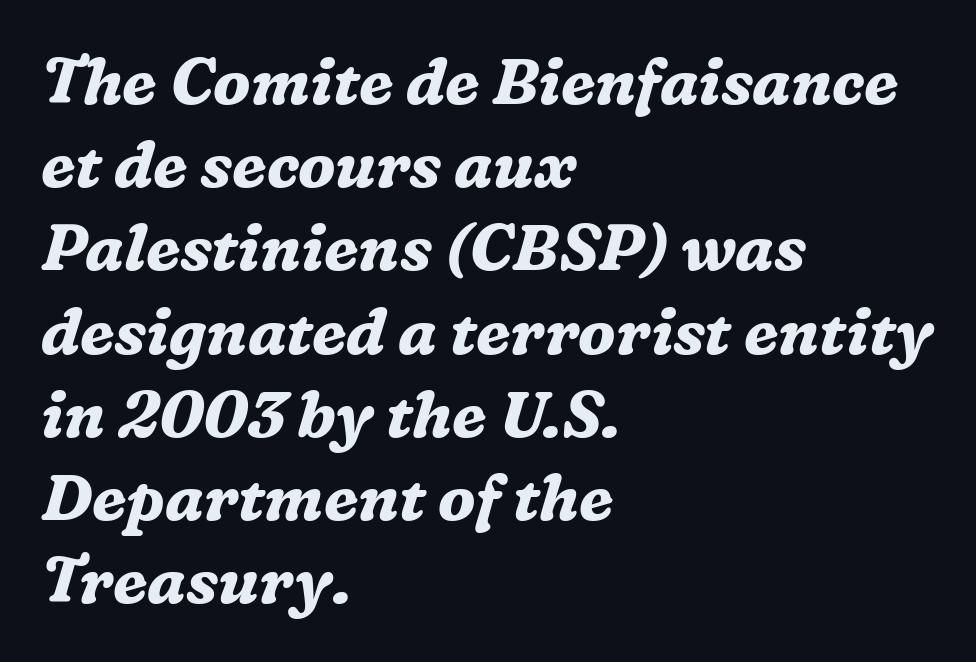
{"serif": "yes", "italic": "yes", "lean": "right", "slant_degrees": 16, "bold": "yes", "weight": "bold", "width": "normal", "stroke_contrast": "medium", "x_height": "medium", "monospaced": "no", "underline": "no", "align": "left", "line_spacing": "normal", "line_spacing_ratio": 1.3, "letter_spacing": "normal", "letter_spacing_em": 0.0, "glyph_px": 64}
